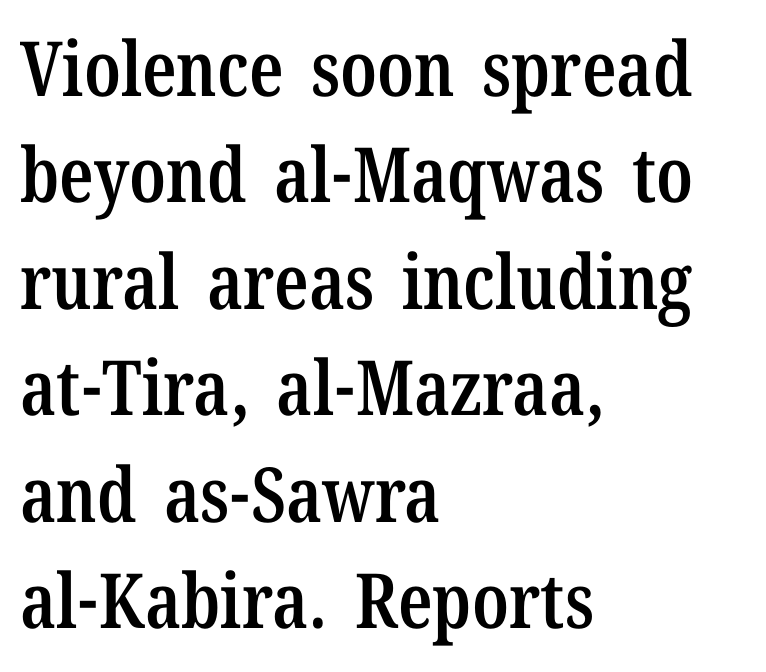
The passage is arranged the way most books set body copy — flush left. Regarding leading, the lines here are spaced in the standard way. The space directly below the letters is spotless. Default kerning and tracking; the words read as compact shapes.
